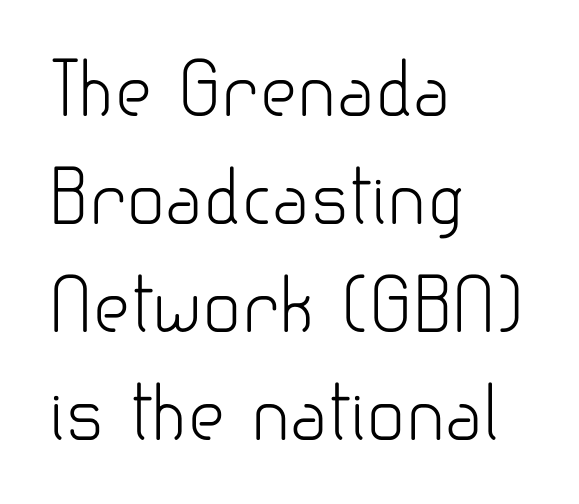
The image shows 72 px light sans-serif type, upright; set left-aligned, normal line spacing (1.5x), normal letter spacing, not underlined; low stroke contrast and a small x-height.
